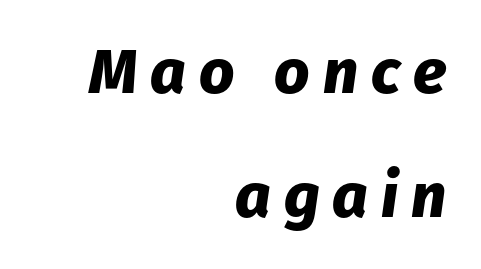
This sample has the flowing, uneven cadence of proportional lettering. Thick stems and heavy bowls — unmistakably bold. The string is rendered with underlining switched off. Compared with typical body copy, the letter spacing here is much looser.
